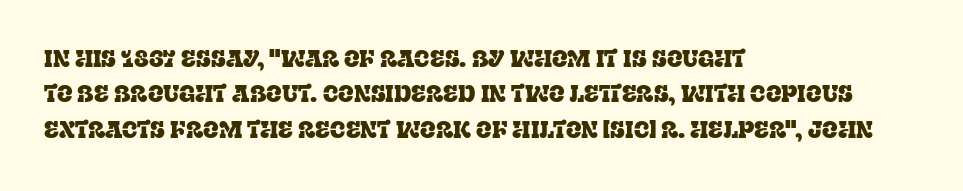
The image shows 23 px text type, upright; set left-aligned, normal line spacing (1.54x), normal letter spacing, not underlined.
